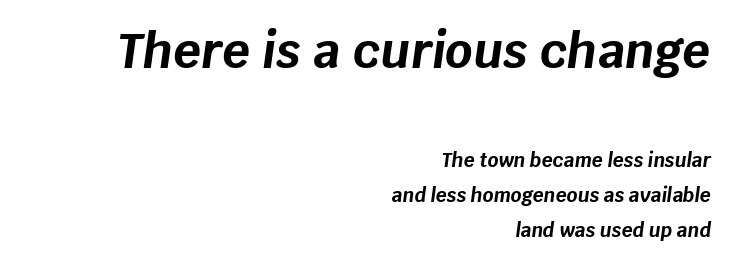
The image shows 48 px bold type, italic (leaning right); set right-aligned, line spacing 1.86x, normal letter spacing, not underlined; the first (top) block is 2.53x larger; low stroke contrast and a large x-height.
